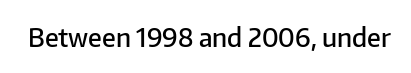
{"italic": "no", "bold": "semi", "underline": "no", "letter_spacing": "normal", "letter_spacing_em": 0.0, "glyph_px": 26}
